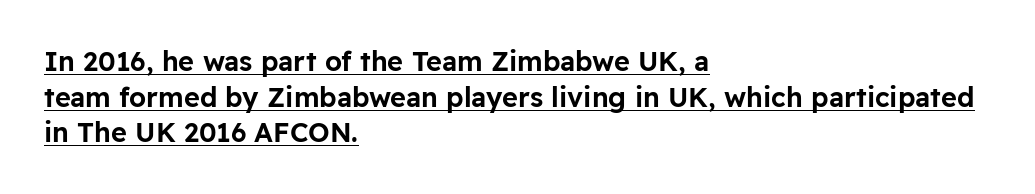
The paragraph shown leans on its left margin. The vertical gap from one line to the next is medium. A rule runs beneath these lines of type. Posture: vertical. You could call the tracking neutral — neither tight nor loose.
